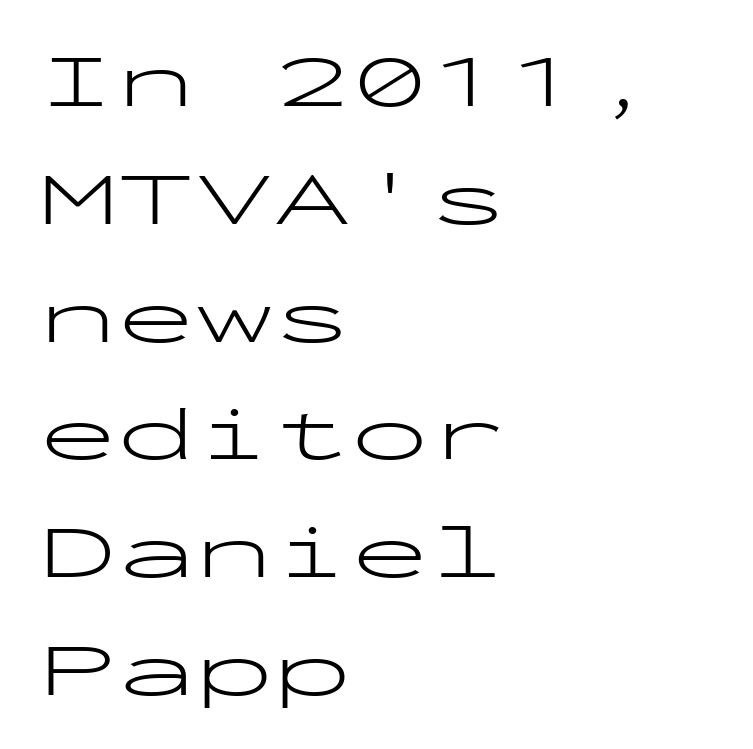
Compared with a typical body face, this is equally light or lighter still. A typesetter would mark this as roman, not italic. The typesetter chose a ragged-right arrangement here. You could count columns in this text — the font is strictly monospaced. Letter spacing: default.
